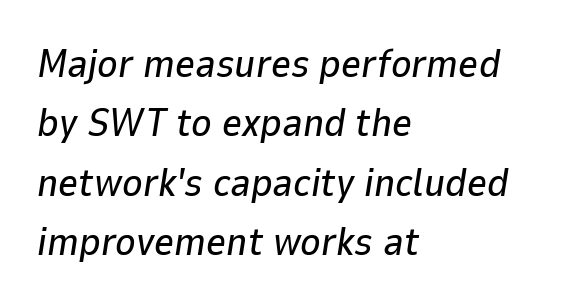
Posture: slanted. Leading: standard. The paragraph has a hard left edge and a soft right edge. A clean baseline with only descenders dipping below it. The tracking reads as untouched default to a designer's eye.
